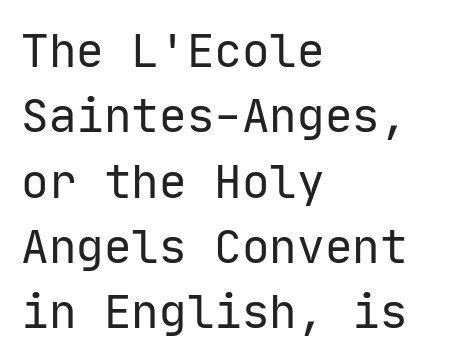
The image shows 46 px regular-weight sans-serif type, upright, monospaced; set left-aligned, normal line spacing (1.42x), normal letter spacing, not underlined; low stroke contrast and a medium x-height.
